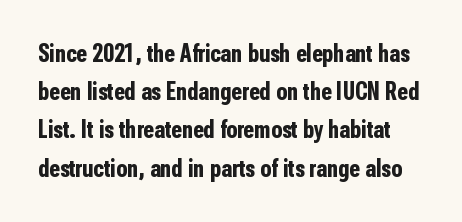
Check the space under the baseline: it is left empty. Students, note that the glyphs here touch the page at normal intervals. This sample uses an upright cut, with every glyph sitting square on the baseline. Baseline-to-baseline distance is the conventional proportion of letter height. What weight is shown? A full bold with thick strokes.
